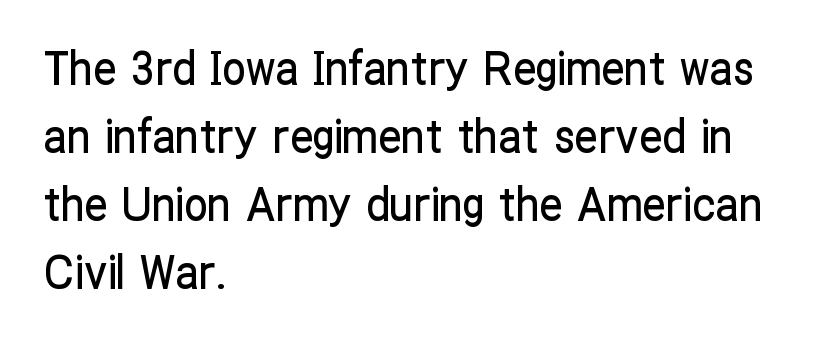
The image shows 47 px condensed sans-serif type, upright; set left-aligned, normal line spacing (1.45x), normal letter spacing, not underlined; low stroke contrast and a medium x-height.
